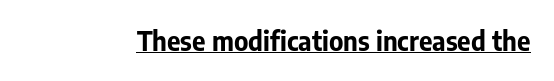
The image shows 26 px bold type, upright; set normal letter spacing, underlined.
